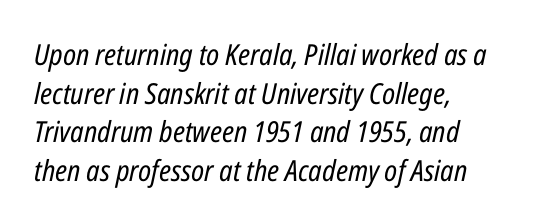
The image shows 29 px regular-weight, condensed type, italic (leaning right); set left-aligned, normal line spacing (1.33x), normal letter spacing, not underlined; low stroke contrast and a medium x-height.
